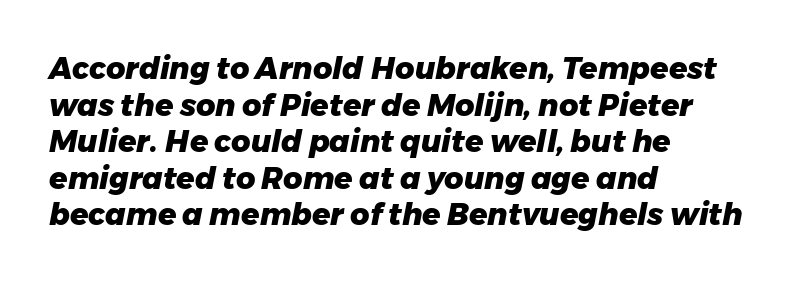
{"italic": "yes", "lean": "right", "slant_degrees": 11, "bold": "yes", "weight": "heavy", "width": "normal", "stroke_contrast": "low", "x_height": "medium", "monospaced": "no", "underline": "no", "align": "left", "line_spacing_ratio": 1.22, "letter_spacing": "normal", "letter_spacing_em": 0.0, "glyph_px": 30}
